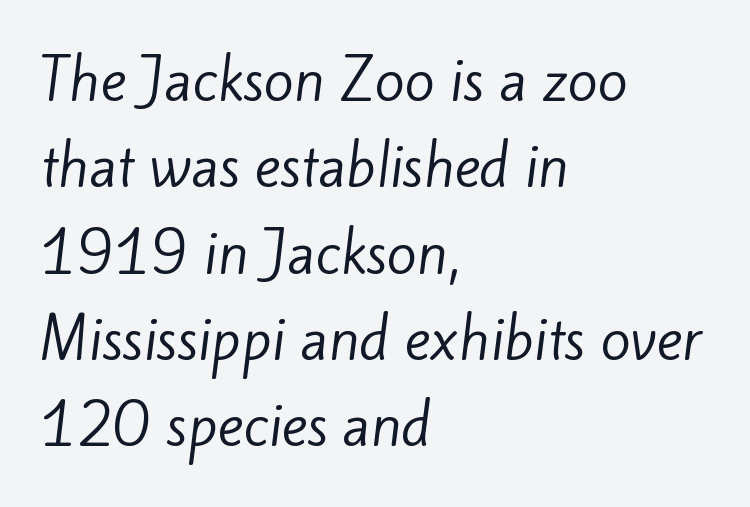
{"serif": "no", "bold": "no", "weight": "regular", "width": "normal", "stroke_contrast": "low", "x_height": "small", "monospaced": "no", "underline": "no", "align": "left", "line_spacing": "normal", "line_spacing_ratio": 1.57, "letter_spacing": "normal", "letter_spacing_em": 0.0, "glyph_px": 55}
